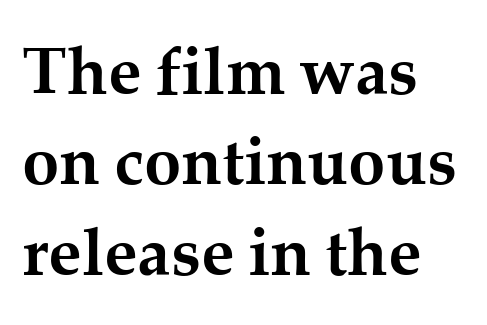
{"serif": "yes", "italic": "no", "bold": "yes", "weight": "semibold", "width": "normal", "stroke_contrast": "medium", "x_height": "medium", "monospaced": "no", "underline": "no", "align": "left", "line_spacing": "normal", "line_spacing_ratio": 1.35, "letter_spacing": "normal", "letter_spacing_em": 0.0, "glyph_px": 67}
